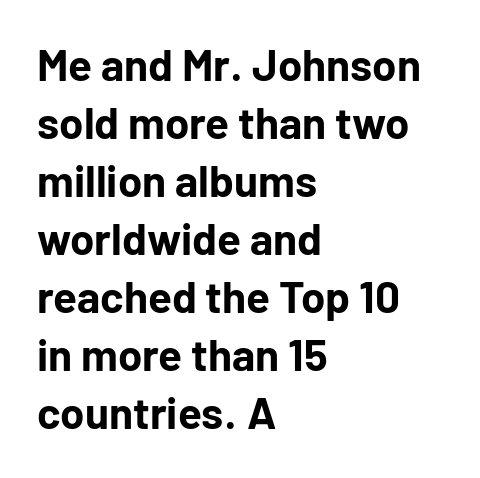
Do the letters lean? They stand straight. Think of a printed novel: that variable character pitch is what you see here. The line texture is even and compact thanks to regular tracking. Is there much room between lines? A standard amount, neither cramped nor airy. Horizontally, the lines are justified to the leading edge only. Is the type bold? Yes — the strokes are clearly thick and heavy.
